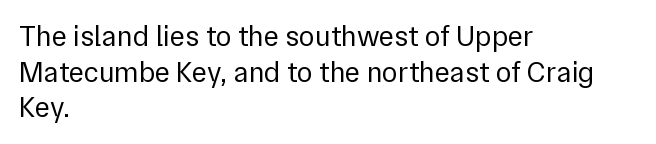
I'd call this a sans setting — the letters go barefoot. Spacing between characters is what you'd get straight out of the box. Posture: vertical. Which margin do the lines hug? The left one — the right edge is uneven. On a weight scale, this lands at 450 or below.
